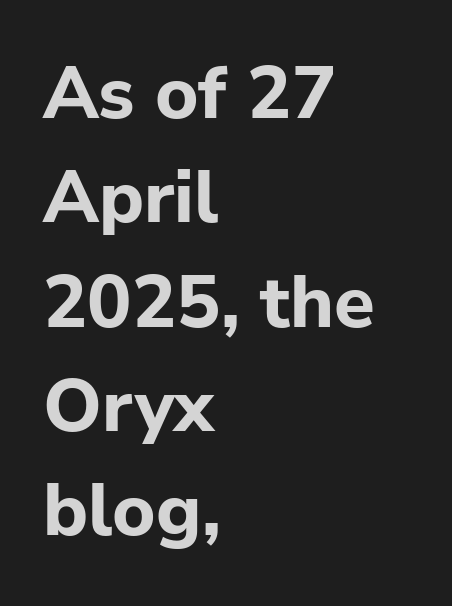
{"serif": "no", "italic": "no", "bold": "yes", "weight": "bold", "width": "normal", "stroke_contrast": "low", "x_height": "medium", "monospaced": "no", "underline": "no", "align": "left", "line_spacing": "normal", "line_spacing_ratio": 1.41, "letter_spacing": "normal", "letter_spacing_em": 0.0, "glyph_px": 74}
